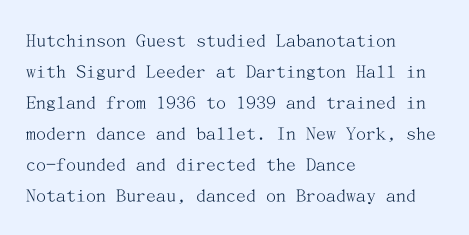
Q: Is the text bold? A: No.
Q: Is the text italic (slanted)? A: No, it is upright.
Q: Is the text underlined? A: No.
Q: How is the paragraph aligned? A: Left-aligned.
Q: Is the spacing between letters normal or unusually wide? A: Normal.
Q: Is the spacing between lines tight, normal or loose? A: Normal.
